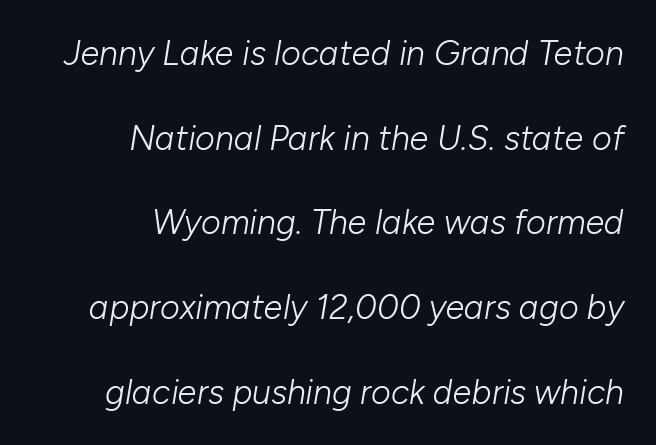
Q: Is the text bold? A: No.
Q: Is the text italic (slanted)? A: Yes, it leans right by about 10 degrees.
Q: Is the text underlined? A: No.
Q: How is the paragraph aligned? A: Right-aligned.
Q: Is the spacing between letters normal or unusually wide? A: Normal.
Q: Is the spacing between lines tight, normal or loose? A: Loose.
Q: Width (condensed, normal, or wide)? A: Normal.
Q: Stroke contrast? A: Low.
Q: x-height? A: Medium.
Q: Monospaced? A: No.
